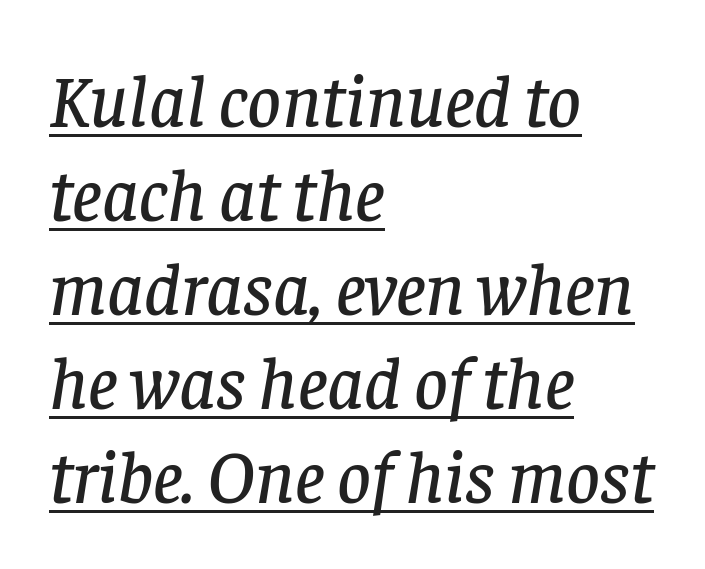
The image shows 74 px serif type, italic (leaning right); set left-aligned, normal line spacing (1.27x), normal letter spacing, underlined; low stroke contrast and a large x-height.
